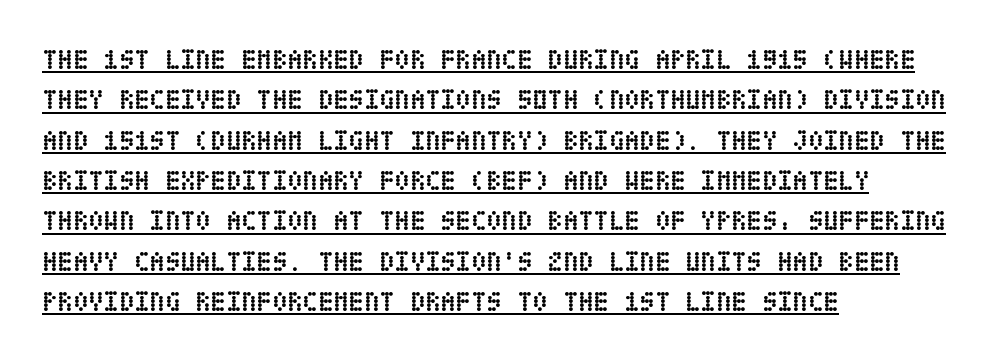
{"italic": "no", "bold": "yes", "weight": "semibold", "width": "condensed", "stroke_contrast": "low", "x_height": "large", "underline": "yes", "align": "left", "line_spacing": "normal", "line_spacing_ratio": 1.44, "letter_spacing": "normal", "letter_spacing_em": 0.0, "glyph_px": 28}
